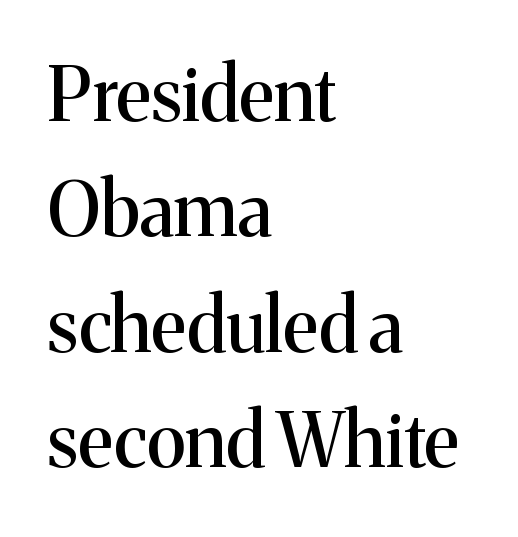
Q: Is the text italic (slanted)? A: No, it is upright.
Q: Is the typeface a serif or a sans-serif typeface? A: Serif.
Q: Is the text underlined? A: No.
Q: How is the paragraph aligned? A: Left-aligned.
Q: Is the spacing between letters normal or unusually wide? A: Normal.
Q: Is the spacing between lines tight, normal or loose? A: Normal.
Q: Width (condensed, normal, or wide)? A: Normal.
Q: Stroke contrast? A: Medium.
Q: x-height? A: Medium.
Q: Monospaced? A: No.
